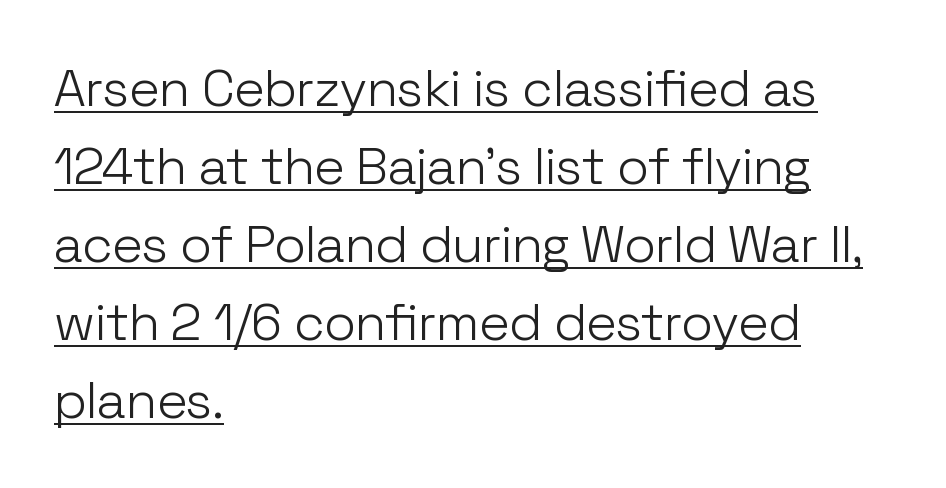
The image shows 52 px light sans-serif type, upright; set left-aligned, normal line spacing (1.5x), normal letter spacing, underlined; low stroke contrast and a medium x-height.
